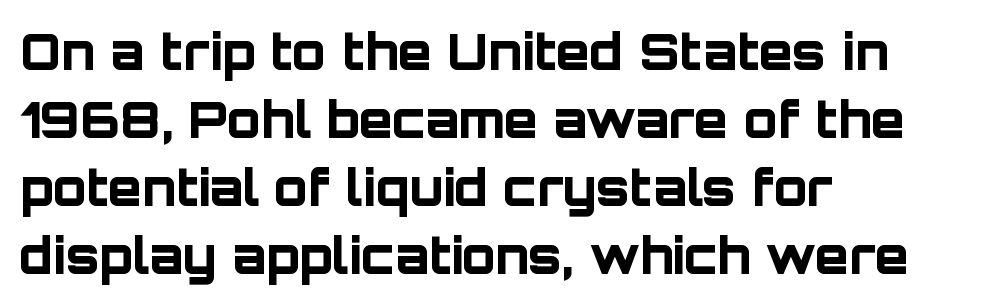
Q: Is the text bold? A: Yes.
Q: Is the text italic (slanted)? A: No, it is upright.
Q: Is the typeface a serif or a sans-serif typeface? A: Sans-serif.
Q: Is the text underlined? A: No.
Q: How is the paragraph aligned? A: Left-aligned.
Q: Is the spacing between letters normal or unusually wide? A: Normal.
Q: Is the spacing between lines tight, normal or loose? A: Normal.
Q: Width (condensed, normal, or wide)? A: Normal.
Q: Stroke contrast? A: Low.
Q: x-height? A: Large.
Q: Monospaced? A: No.
